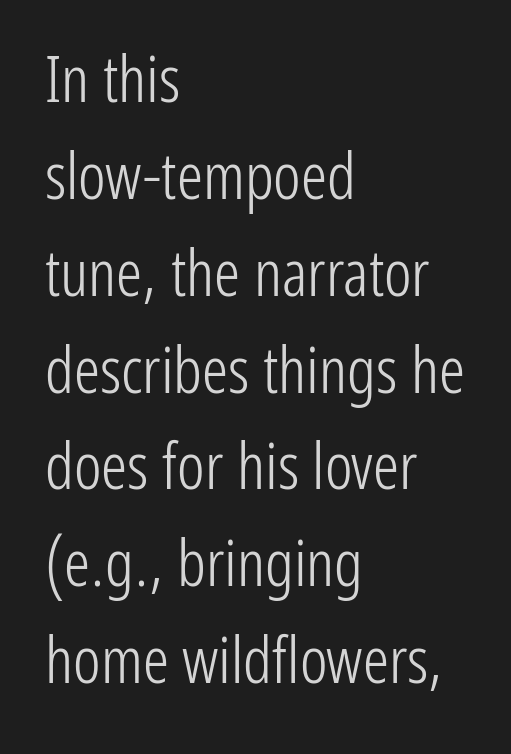
Q: Is the text bold? A: No.
Q: Is the text italic (slanted)? A: No, it is upright.
Q: Is the typeface a serif or a sans-serif typeface? A: Sans-serif.
Q: Is the text underlined? A: No.
Q: How is the paragraph aligned? A: Left-aligned.
Q: Is the spacing between letters normal or unusually wide? A: Normal.
Q: Is the spacing between lines tight, normal or loose? A: Normal.
Q: Width (condensed, normal, or wide)? A: Condensed.
Q: Stroke contrast? A: Low.
Q: x-height? A: Medium.
Q: Monospaced? A: No.
